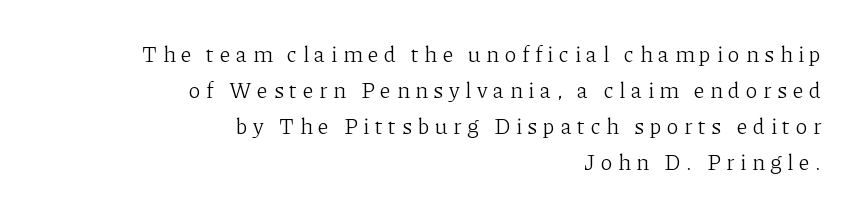
These glyphs show unthickened strokes, regular width or finer. Does the lettering tilt? It doesn't — this is upright. Only glyphs here, with clear space below each row. Students, observe: this is what conventionally led text looks like. Does the copy run flush right? Yes — the right margin is perfectly even.
